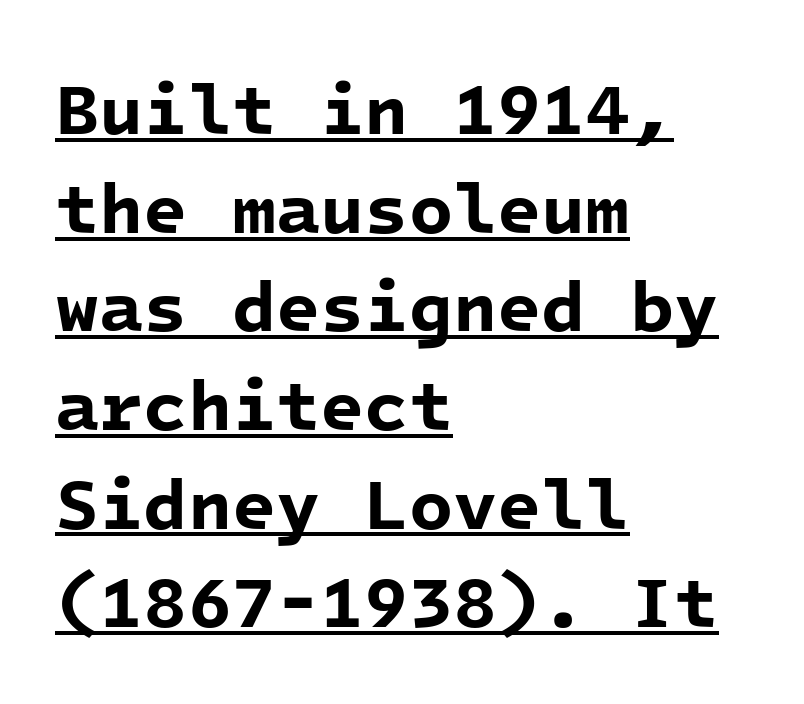
Nope, no serifs anywhere on these letters. You could call the tracking neutral — neither tight nor loose. These lines carry a lot of weight — the face is fully bold. Horizontal alignment here is leftward, the default for most running prose. These lines are rendered in a fixed-pitch font.
